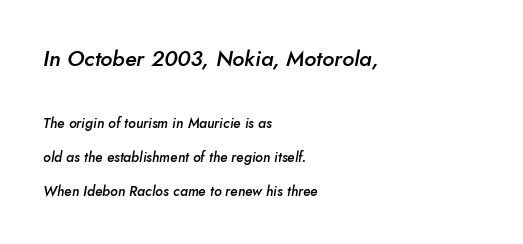
Q: Is the text bold? A: Semi-bold.
Q: Is the text italic (slanted)? A: Yes, it leans right by about 10 degrees.
Q: Is the text underlined? A: No.
Q: How is the paragraph aligned? A: Left-aligned.
Q: Is the spacing between letters normal or unusually wide? A: Normal.
Q: Is the spacing between lines tight, normal or loose? A: Loose.
Q: Which block of text is set in a larger size, the first (top) or the second (bottom)? A: The first (top) one.
